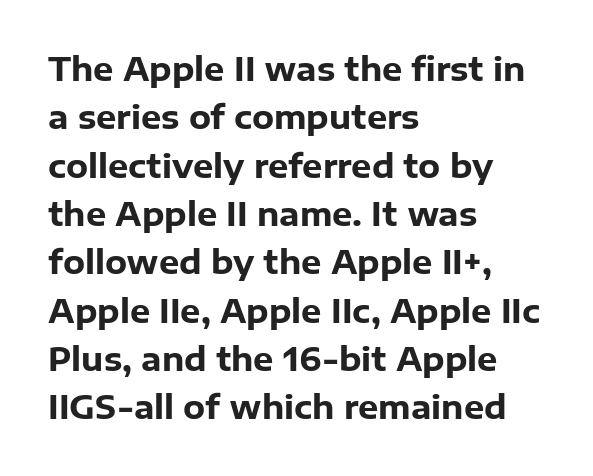
Unlike a traditional serif, this face leaves its strokes unadorned. Heavy-handed strokes throughout: this text is bold. Quick note: underline off. Characters follow at the spacing the type designer built in. This sample has the flowing, uneven cadence of proportional lettering.
